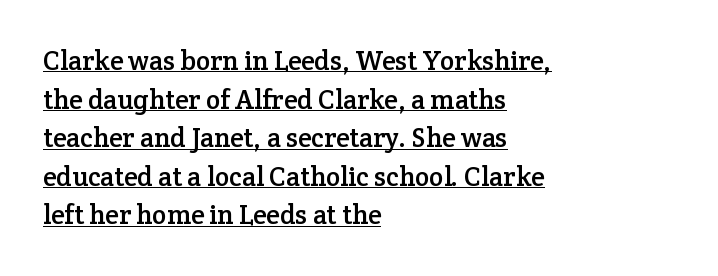
The image shows 27 px text type, upright; set left-aligned, normal line spacing (1.43x), normal letter spacing, underlined.
